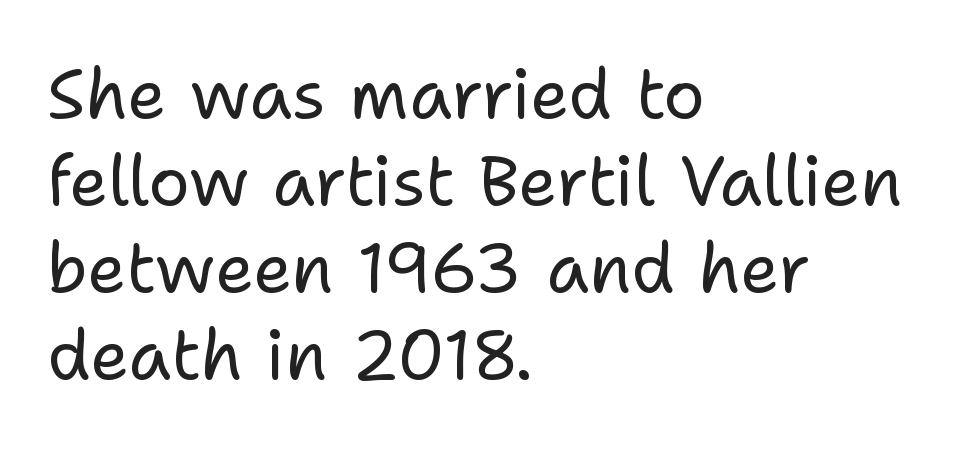
{"serif": "no", "italic": "no", "bold": "no", "weight": "regular", "width": "normal", "stroke_contrast": "low", "x_height": "medium", "monospaced": "no", "underline": "no", "align": "left", "line_spacing": "normal", "line_spacing_ratio": 1.26, "letter_spacing": "normal", "letter_spacing_em": 0.0, "glyph_px": 69}
